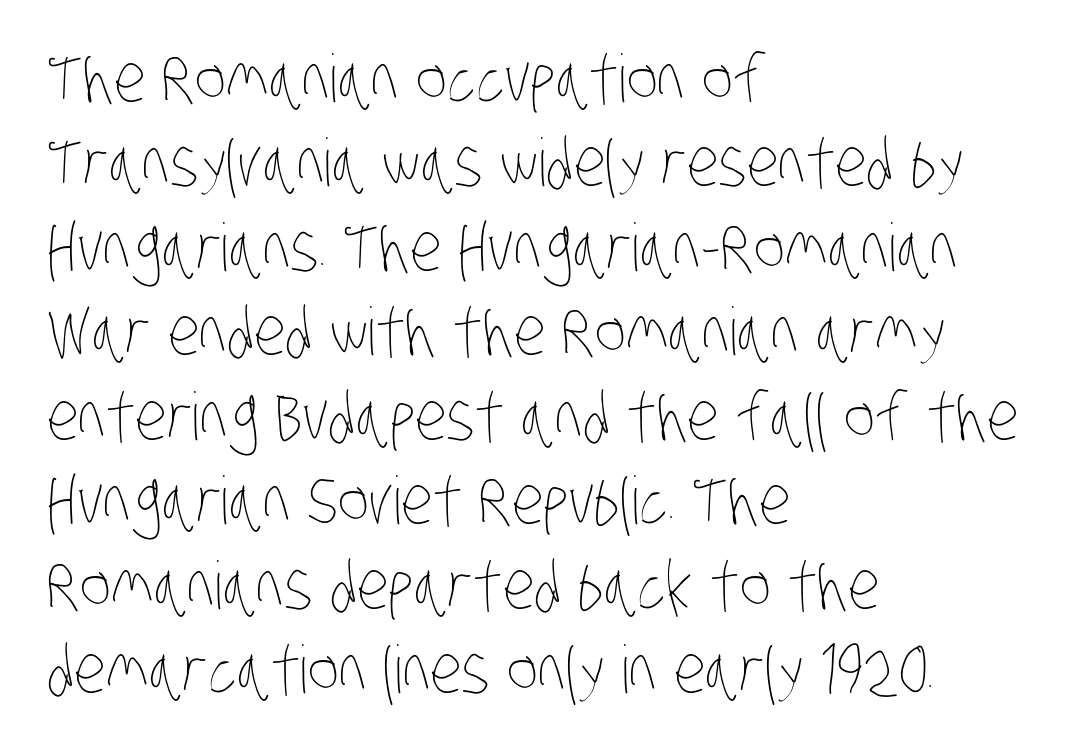
Q: Is the text bold? A: No.
Q: Is the text underlined? A: No.
Q: How is the paragraph aligned? A: Left-aligned.
Q: Is the spacing between letters normal or unusually wide? A: Normal.
Q: Is the spacing between lines tight, normal or loose? A: Normal.
Q: Width (condensed, normal, or wide)? A: Condensed.
Q: Stroke contrast? A: Low.
Q: x-height? A: Large.
Q: Monospaced? A: No.
